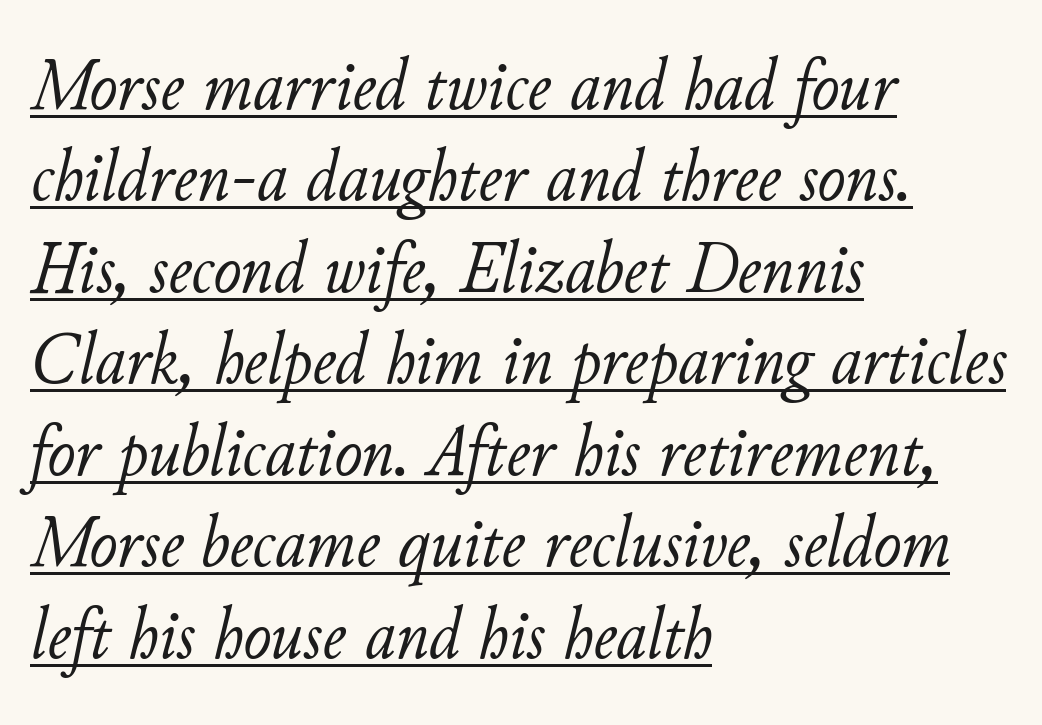
This sample is left-justified, so line endings fall wherever the words run out. In designer terms, the underline attribute is active on this setting. These lines were composed using italics. Tracking here is standard; glyphs follow each other at the usual distance. Unbolded letterforms with no extra heft. The passage shown is typed in a proportional face where columns would drift.
